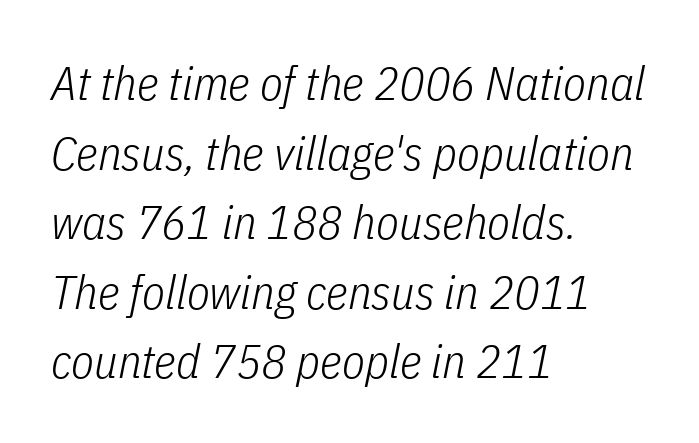
Q: Is the text bold? A: No.
Q: Is the text italic (slanted)? A: Yes, it leans right by about 11 degrees.
Q: Is the text underlined? A: No.
Q: How is the paragraph aligned? A: Left-aligned.
Q: Is the spacing between letters normal or unusually wide? A: Normal.
Q: Is the spacing between lines tight, normal or loose? A: Normal.
Q: Width (condensed, normal, or wide)? A: Condensed.
Q: Stroke contrast? A: Low.
Q: x-height? A: Medium.
Q: Monospaced? A: No.
